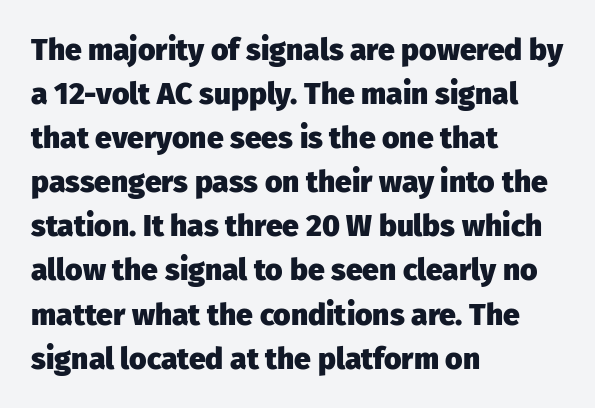
{"serif": "no", "italic": "no", "bold": "yes", "weight": "heavy", "width": "normal", "stroke_contrast": "low", "x_height": "medium", "monospaced": "no", "underline": "no", "align": "left", "line_spacing": "normal", "line_spacing_ratio": 1.47, "letter_spacing": "normal", "letter_spacing_em": 0.0, "glyph_px": 30}
